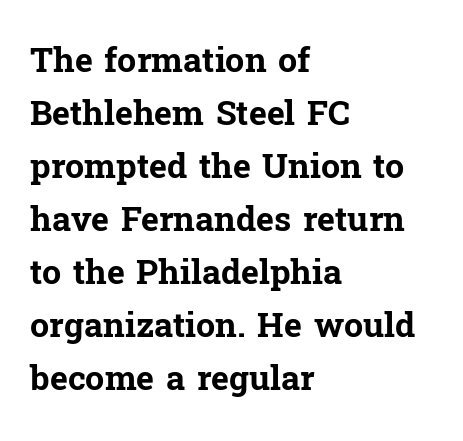
{"serif": "yes", "italic": "no", "bold": "yes", "weight": "bold", "width": "normal", "stroke_contrast": "low", "x_height": "medium", "monospaced": "no", "underline": "no", "align": "left", "line_spacing": "normal", "line_spacing_ratio": 1.56, "letter_spacing": "normal", "letter_spacing_em": 0.0, "glyph_px": 34}
